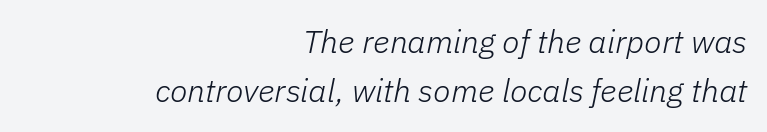
Would a proofreader flag this as italicized? Yes. Is this a fixed-width face? No — the glyphs have proportional, varying widths. Nothing unusual about the tracking: characters are spaced as the font intends. These lines sit exactly where default settings would place them. A bare baseline throughout the passage. Each stroke keeps to a modest, everyday thickness or less.
